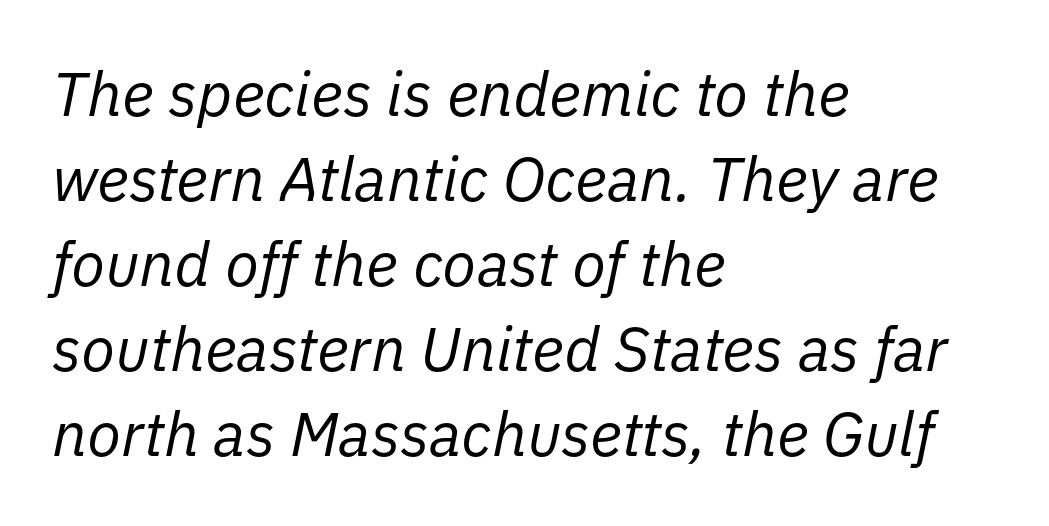
Spacing verdict: proportional, widths tailored to each character. Horizontal bands of white between lines are of average thickness. The weight would be labelled regular, book, light, or lighter still. The axis of the letterforms is tilted away from vertical.
